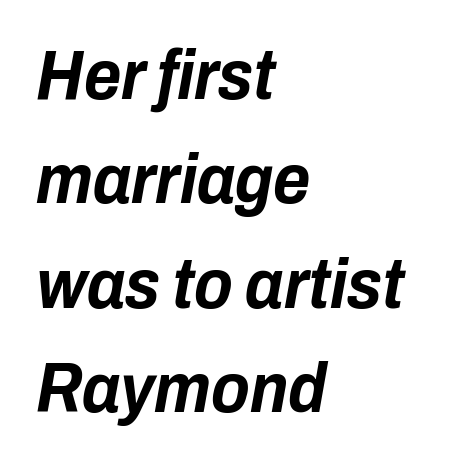
{"italic": "yes", "lean": "right", "slant_degrees": 10, "bold": "yes", "weight": "bold", "width": "condensed", "stroke_contrast": "low", "x_height": "medium", "monospaced": "no", "underline": "no", "align": "left", "line_spacing": "normal", "line_spacing_ratio": 1.47, "letter_spacing": "normal", "letter_spacing_em": 0.0, "glyph_px": 71}
